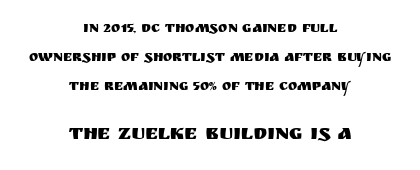
The image shows 20 px text type, upright; set centered, loose line spacing (2.08x), normal letter spacing, not underlined; the second (bottom) block is 1.43x larger.
